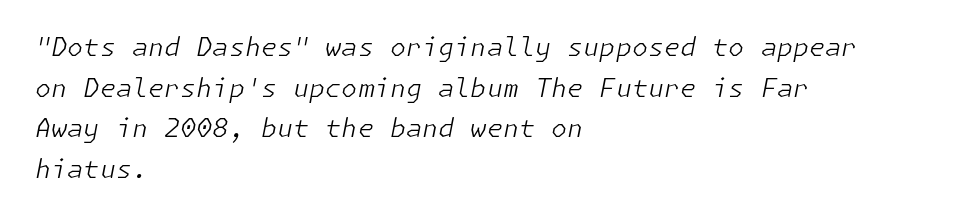
Q: Is the text bold? A: No.
Q: Is the text italic (slanted)? A: Yes, it leans right by about 11 degrees.
Q: Is the text underlined? A: No.
Q: How is the paragraph aligned? A: Left-aligned.
Q: Is the spacing between letters normal or unusually wide? A: Normal.
Q: Is the spacing between lines tight, normal or loose? A: Normal.
